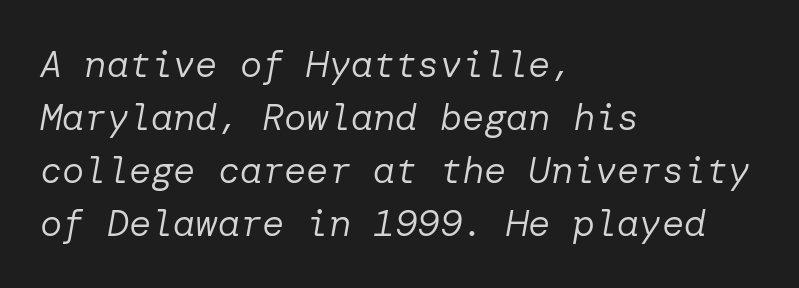
{"italic": "yes", "lean": "right", "slant_degrees": 10, "bold": "no", "weight": "regular", "width": "normal", "stroke_contrast": "low", "x_height": "medium", "underline": "no", "align": "left", "line_spacing": "normal", "line_spacing_ratio": 1.43, "letter_spacing": "normal", "letter_spacing_em": 0.0, "glyph_px": 37}
